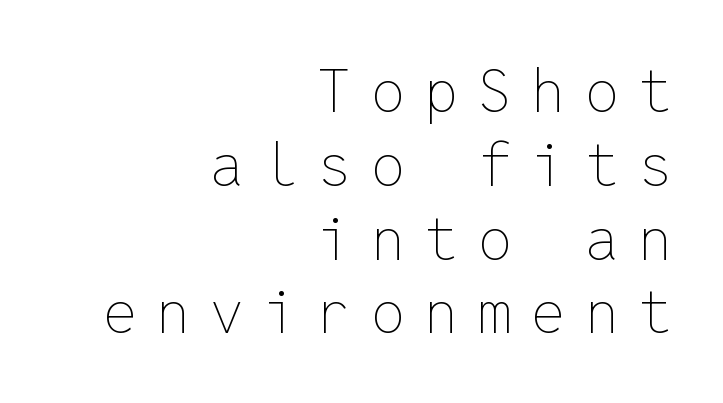
Q: Is the text bold? A: No.
Q: Is the text italic (slanted)? A: No, it is upright.
Q: Is the text underlined? A: No.
Q: How is the paragraph aligned? A: Right-aligned.
Q: Is the spacing between letters normal or unusually wide? A: Unusually wide.
Q: Width (condensed, normal, or wide)? A: Normal.
Q: Stroke contrast? A: Low.
Q: x-height? A: Medium.
Q: Monospaced? A: Yes.
